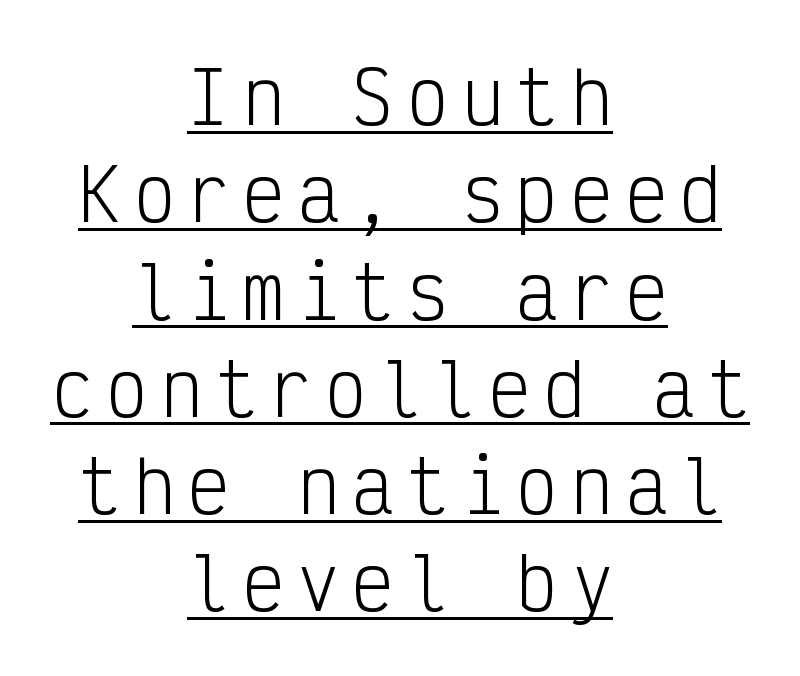
The image shows 71 px light, condensed sans-serif type, upright, monospaced; set centered, normal line spacing (1.37x), underlined; low stroke contrast and a medium x-height.
